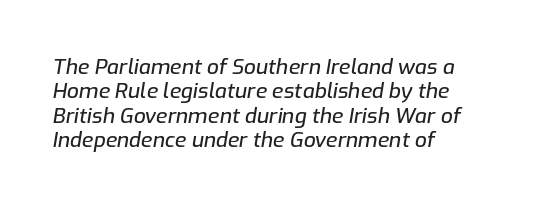
{"italic": "yes", "lean": "right", "slant_degrees": 9, "underline": "no", "align": "left", "line_spacing_ratio": 1.16, "letter_spacing": "normal", "letter_spacing_em": 0.0, "glyph_px": 21}
